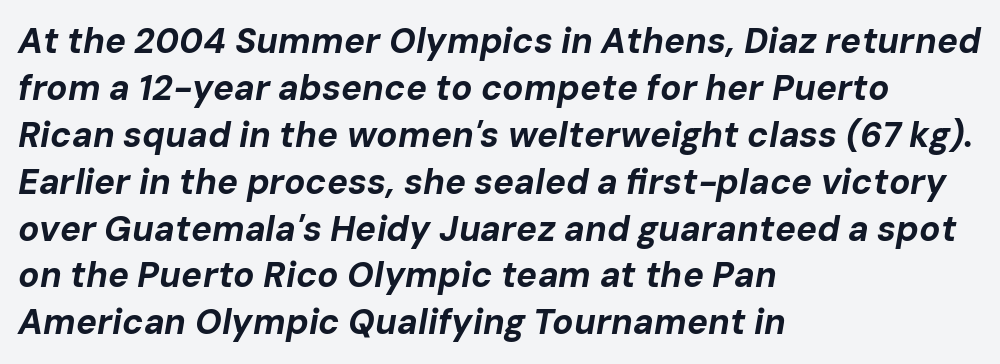
{"italic": "yes", "lean": "right", "slant_degrees": 10, "bold": "yes", "weight": "bold", "width": "normal", "stroke_contrast": "low", "x_height": "medium", "monospaced": "no", "underline": "no", "align": "left", "line_spacing": "normal", "line_spacing_ratio": 1.34, "letter_spacing": "normal", "letter_spacing_em": 0.0, "glyph_px": 35}
